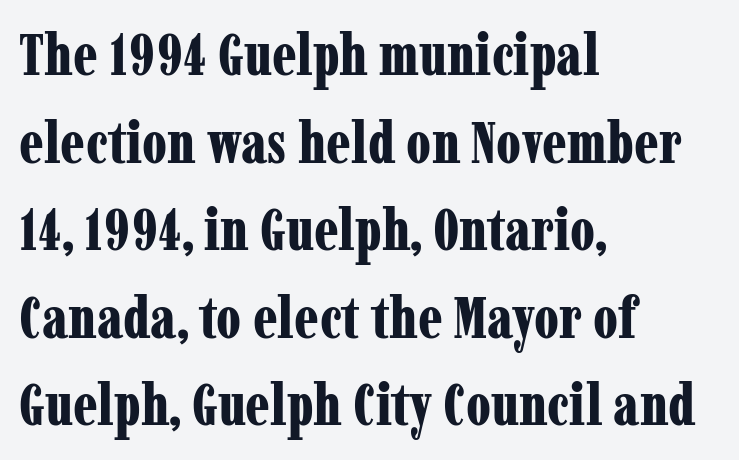
Q: Is the text bold? A: Yes.
Q: Is the text italic (slanted)? A: No, it is upright.
Q: Is the typeface a serif or a sans-serif typeface? A: Serif.
Q: Is the text underlined? A: No.
Q: How is the paragraph aligned? A: Left-aligned.
Q: Is the spacing between letters normal or unusually wide? A: Normal.
Q: Is the spacing between lines tight, normal or loose? A: Normal.
Q: Width (condensed, normal, or wide)? A: Condensed.
Q: Stroke contrast? A: Low.
Q: x-height? A: Medium.
Q: Monospaced? A: No.
